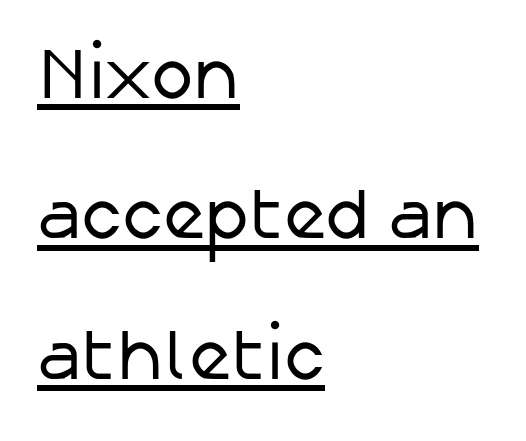
One glance says open: line gaps are wider than usual. The horizontal fit of the characters is conventional and even. The lettering holds an erect, upright posture throughout. Weight: not bold — regular or lighter. The rendered words wear a rule along their underside. Reading down the block, your eye returns to a fixed left position each line.
